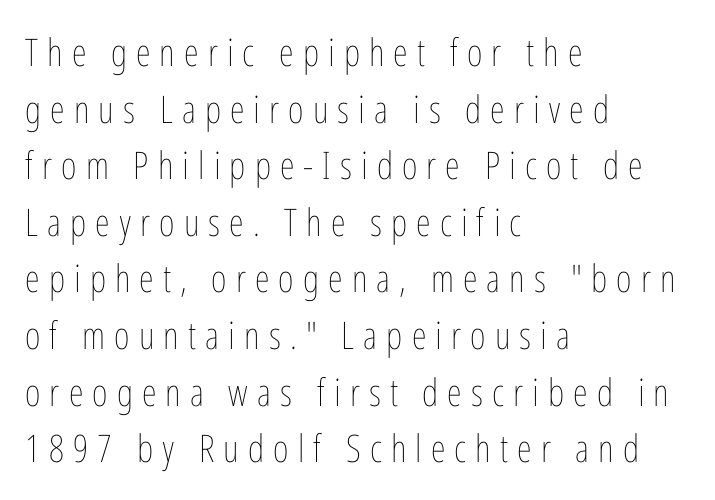
Stems and bowls with no extra thickness — not bold. Loose tracking; the words dissolve into strings of separated letters. Notice how descenders clear the ascenders below comfortably — that's standard leading. Quick note: not italic, upright. Does the copy run flush right? No — it runs flush left.
